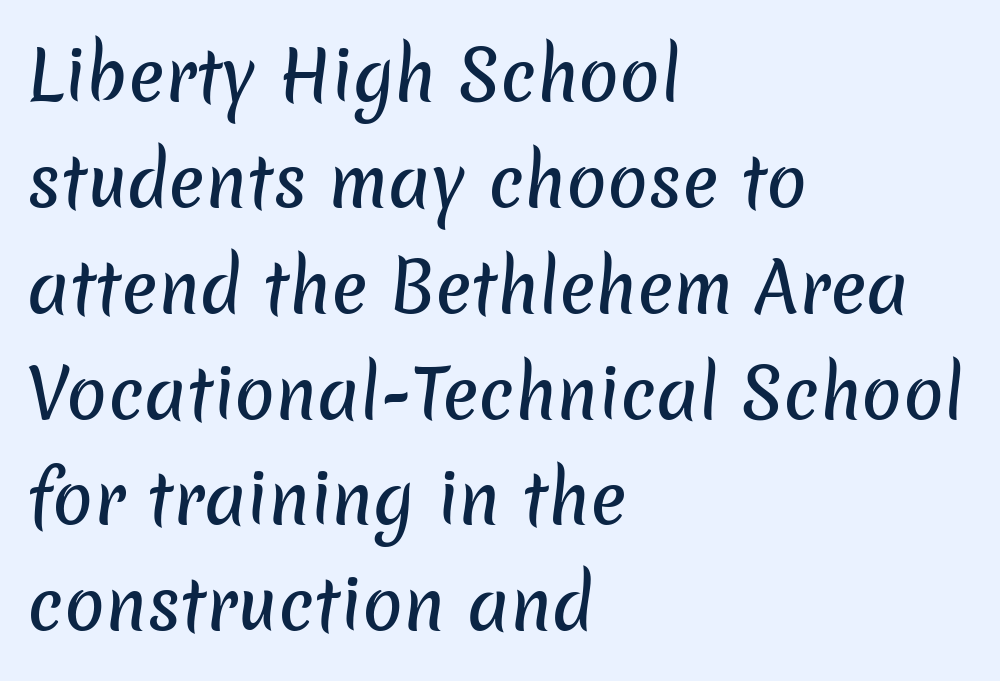
Horizontal alignment here is leftward, the default for most running prose. Each row of text sits above clean, open space. A sans-serif font was chosen for this passage. Think of a printed novel: that variable character pitch is what you see here.
